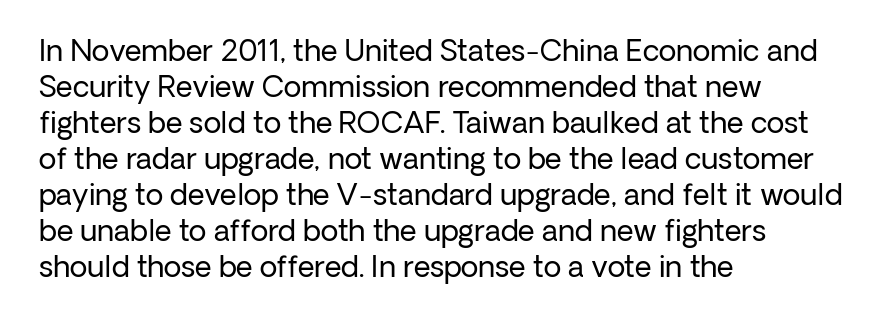
{"serif": "no", "italic": "no", "bold": "no", "weight": "regular", "width": "normal", "stroke_contrast": "low", "x_height": "medium", "monospaced": "no", "underline": "no", "align": "left", "line_spacing_ratio": 1.24, "letter_spacing": "normal", "letter_spacing_em": 0.0, "glyph_px": 29}
